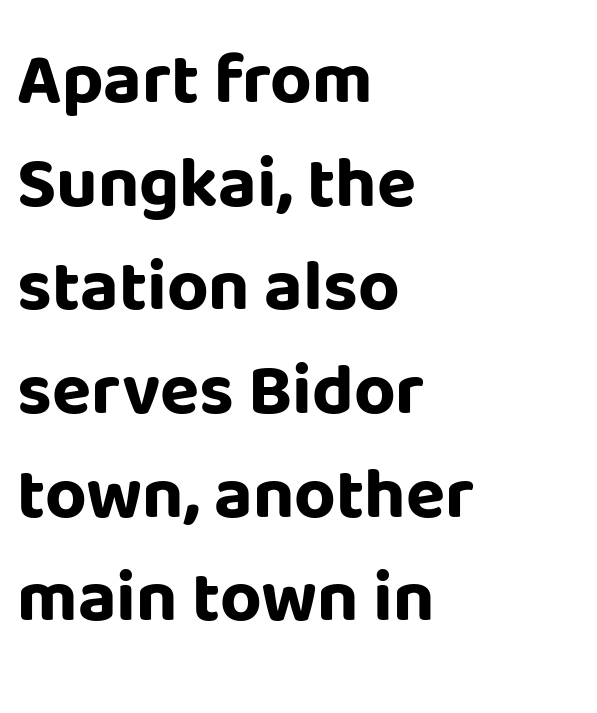
{"serif": "no", "italic": "no", "bold": "yes", "weight": "bold", "width": "normal", "stroke_contrast": "low", "x_height": "large", "monospaced": "no", "underline": "no", "align": "left", "line_spacing": "normal", "line_spacing_ratio": 1.44, "letter_spacing": "normal", "letter_spacing_em": 0.0, "glyph_px": 72}
